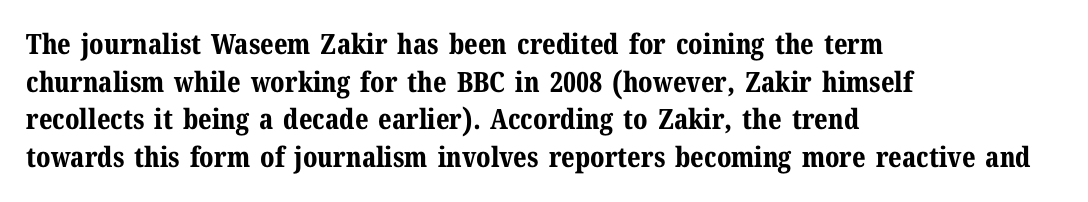
The image shows 28 px bold serif type, upright; set left-aligned, normal line spacing (1.34x), normal letter spacing, not underlined; medium stroke contrast and a medium x-height.
